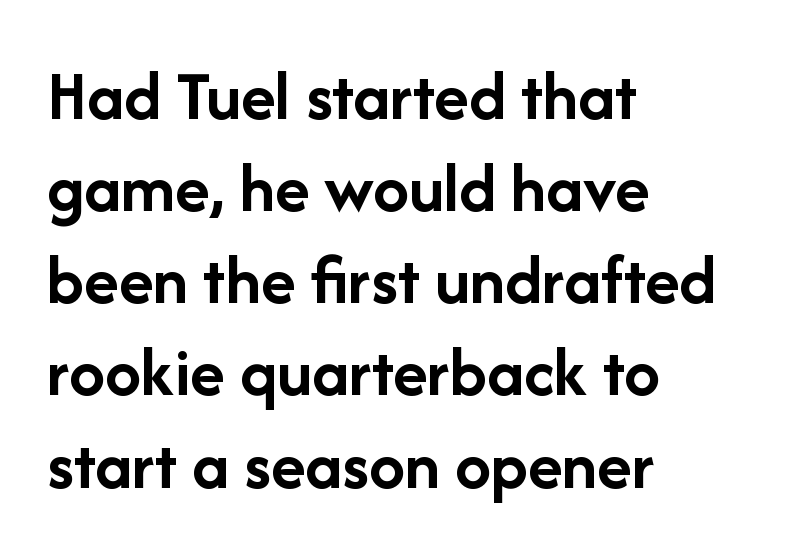
The image shows 72 px semibold sans-serif type, upright; set left-aligned, normal line spacing (1.28x), normal letter spacing, not underlined; low stroke contrast and a medium x-height.
